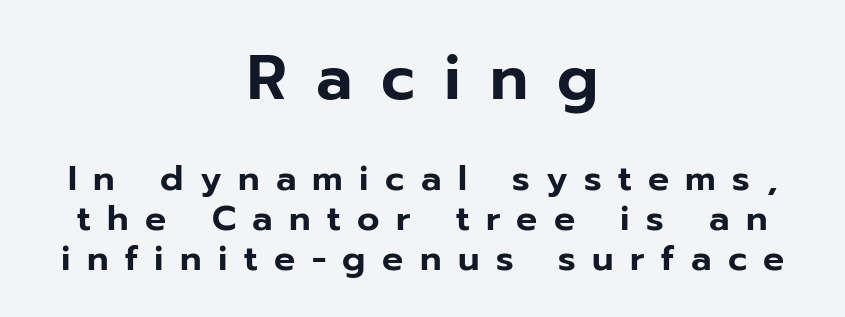
The image shows 62 px sans-serif type, upright; set centered, tight line spacing (1.14x), unusually wide letter spacing (+0.47 em), not underlined; the first (top) block is 1.77x larger; low stroke contrast and a medium x-height.
